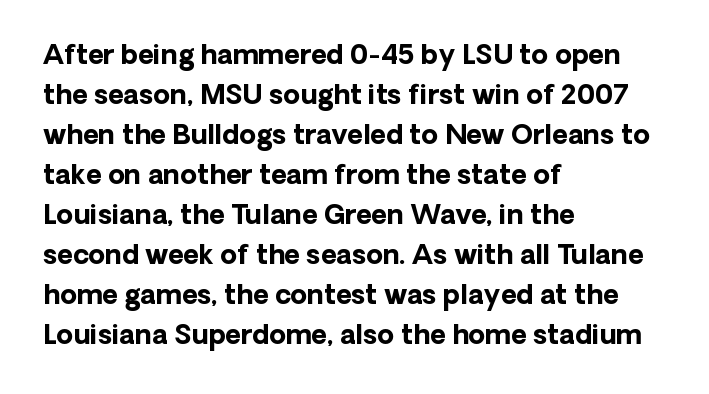
Q: Is the text bold? A: Yes.
Q: Is the text italic (slanted)? A: No, it is upright.
Q: Is the text underlined? A: No.
Q: How is the paragraph aligned? A: Left-aligned.
Q: Is the spacing between letters normal or unusually wide? A: Normal.
Q: Is the spacing between lines tight, normal or loose? A: Normal.
